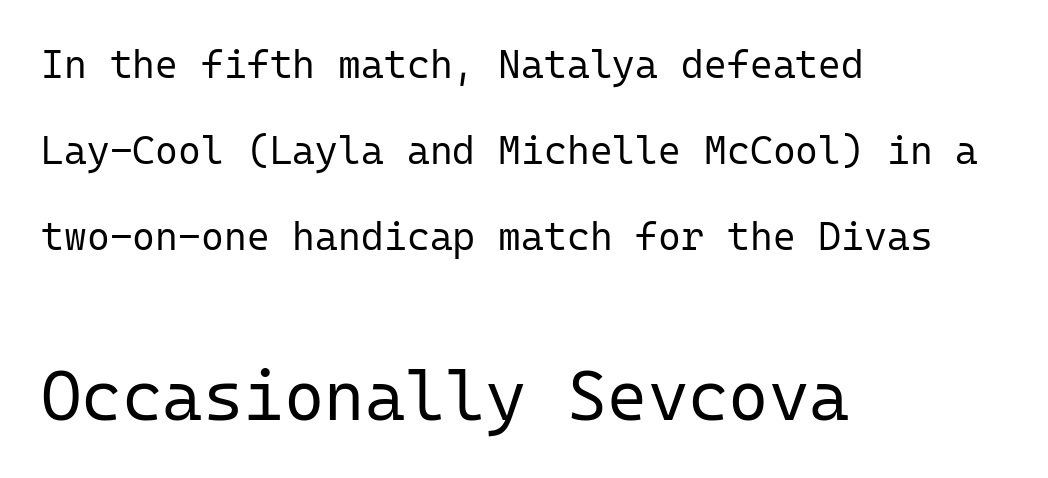
Looks like terminal output: every glyph gets an equal slot. The leading is generous, giving the passage an open texture. Counters stay open thanks to moderate or lighter strokes. Every stem runs plumb, perpendicular to the baseline. The zone under the glyphs is completely vacant. Layout note: lines flush left.
